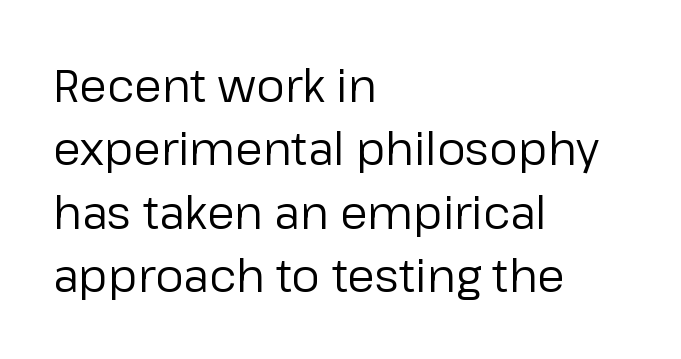
Q: Is the text bold? A: No.
Q: Is the text italic (slanted)? A: No, it is upright.
Q: Is the typeface a serif or a sans-serif typeface? A: Sans-serif.
Q: Is the text underlined? A: No.
Q: How is the paragraph aligned? A: Left-aligned.
Q: Is the spacing between letters normal or unusually wide? A: Normal.
Q: Is the spacing between lines tight, normal or loose? A: Normal.
Q: Width (condensed, normal, or wide)? A: Normal.
Q: Stroke contrast? A: Low.
Q: x-height? A: Medium.
Q: Monospaced? A: No.
